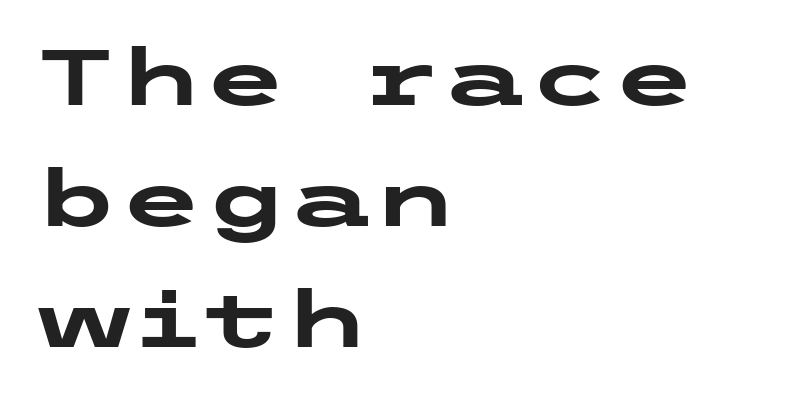
{"serif": "no", "italic": "no", "bold": "yes", "weight": "heavy", "width": "wide", "stroke_contrast": "low", "x_height": "medium", "underline": "no", "align": "left", "line_spacing": "normal", "line_spacing_ratio": 1.57, "letter_spacing": "normal", "letter_spacing_em": 0.0, "glyph_px": 77}
